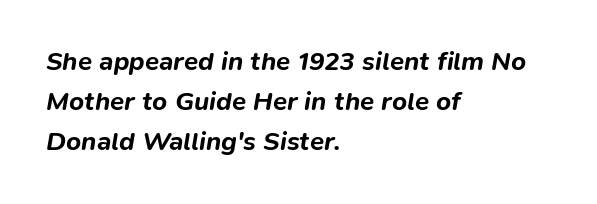
Q: Is the text bold? A: Yes.
Q: Is the text italic (slanted)? A: Yes, it leans right by about 9 degrees.
Q: Is the text underlined? A: No.
Q: How is the paragraph aligned? A: Left-aligned.
Q: Is the spacing between letters normal or unusually wide? A: Normal.
Q: Is the spacing between lines tight, normal or loose? A: Normal.
